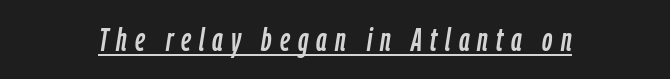
Q: Is the text italic (slanted)? A: Yes, it leans right by about 9 degrees.
Q: Is the text underlined? A: Yes.
Q: Is the spacing between letters normal or unusually wide? A: Unusually wide.
Q: Width (condensed, normal, or wide)? A: Condensed.
Q: Stroke contrast? A: Low.
Q: x-height? A: Medium.
Q: Monospaced? A: No.
